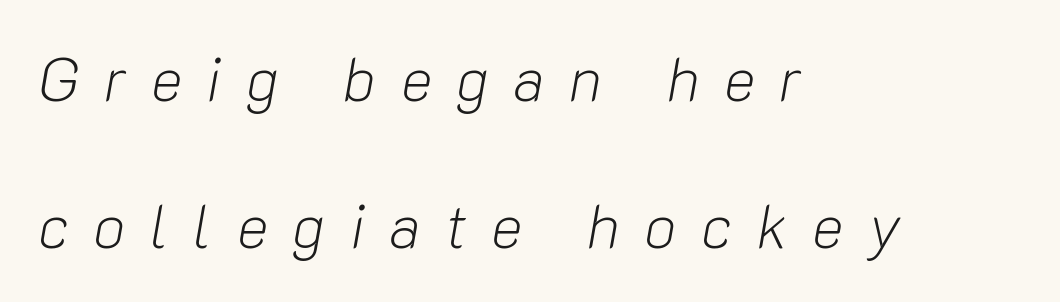
The image shows 60 px light type, italic (leaning right); set left-aligned, loose line spacing (2.45x), unusually wide letter spacing (+0.41 em), not underlined; low stroke contrast and a medium x-height.
